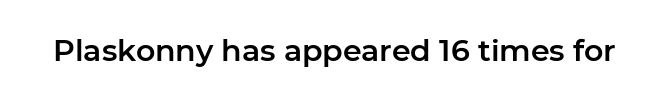
Q: Is the text italic (slanted)? A: No, it is upright.
Q: Is the typeface a serif or a sans-serif typeface? A: Sans-serif.
Q: Is the text underlined? A: No.
Q: Is the spacing between letters normal or unusually wide? A: Normal.
Q: Width (condensed, normal, or wide)? A: Normal.
Q: Stroke contrast? A: Low.
Q: x-height? A: Medium.
Q: Monospaced? A: No.
